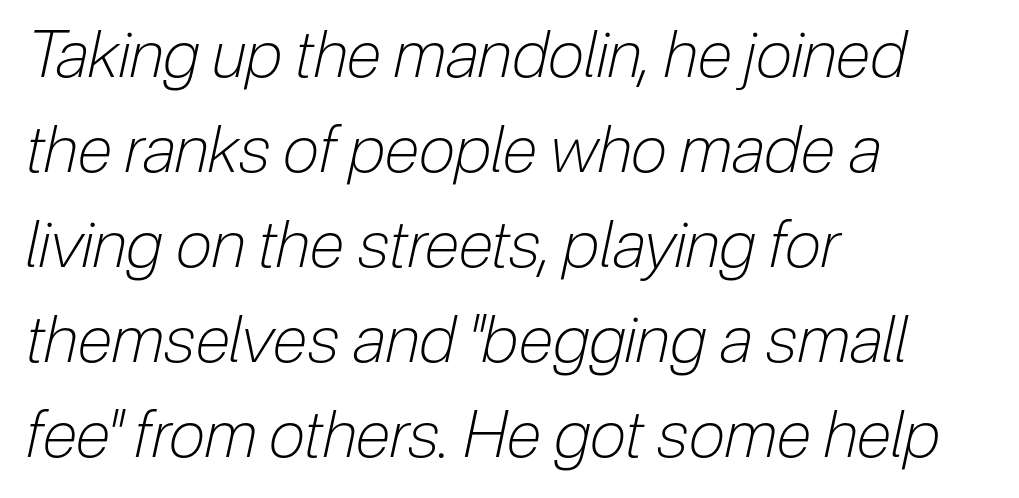
Q: Is the text bold? A: No.
Q: Is the text italic (slanted)? A: Yes, it leans right by about 12 degrees.
Q: Is the text underlined? A: No.
Q: How is the paragraph aligned? A: Left-aligned.
Q: Is the spacing between letters normal or unusually wide? A: Normal.
Q: Is the spacing between lines tight, normal or loose? A: Normal.
Q: Width (condensed, normal, or wide)? A: Condensed.
Q: Stroke contrast? A: Low.
Q: x-height? A: Medium.
Q: Monospaced? A: No.
